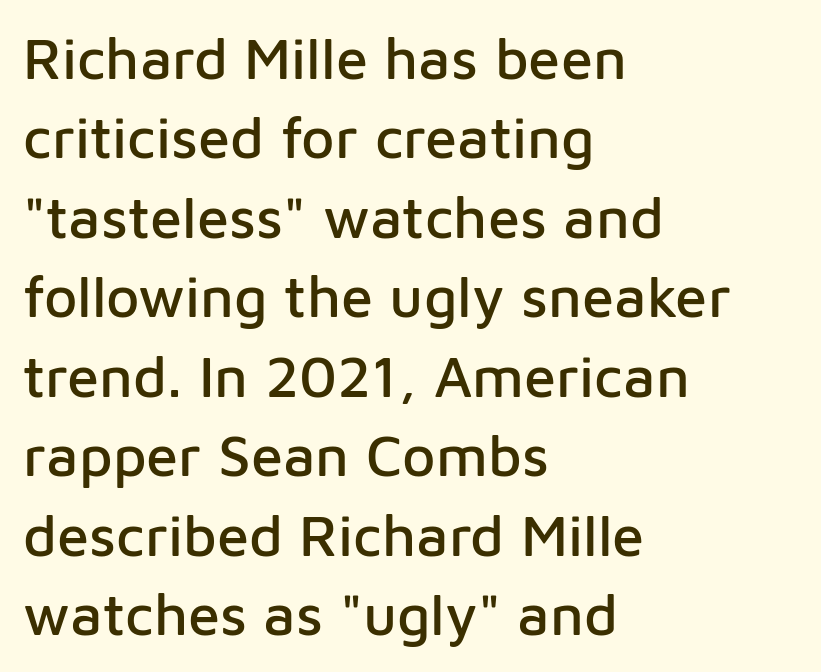
{"serif": "no", "italic": "no", "width": "normal", "stroke_contrast": "low", "x_height": "medium", "monospaced": "no", "underline": "no", "align": "left", "line_spacing": "normal", "line_spacing_ratio": 1.37, "letter_spacing": "normal", "letter_spacing_em": 0.0, "glyph_px": 58}
